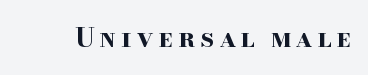
{"italic": "no", "bold": "yes", "underline": "no", "glyph_px": 26}
